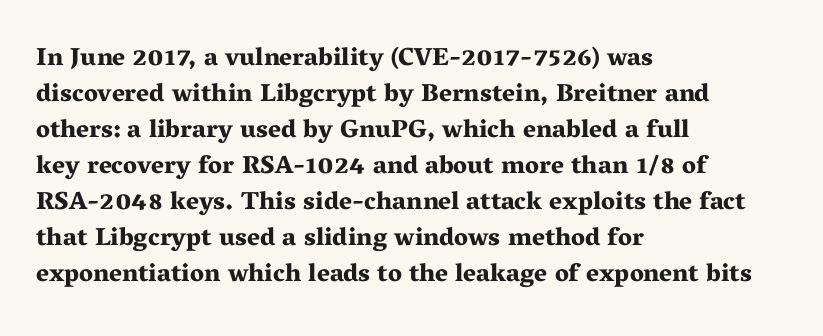
The image shows 25 px bold type, upright; set left-aligned, normal line spacing (1.44x), normal letter spacing, not underlined.
